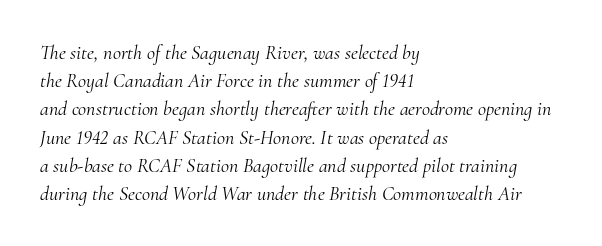
Q: Is the text bold? A: No.
Q: Is the text italic (slanted)? A: Yes, it leans right by about 10 degrees.
Q: Is the text underlined? A: No.
Q: How is the paragraph aligned? A: Left-aligned.
Q: Is the spacing between letters normal or unusually wide? A: Normal.
Q: Is the spacing between lines tight, normal or loose? A: Normal.
